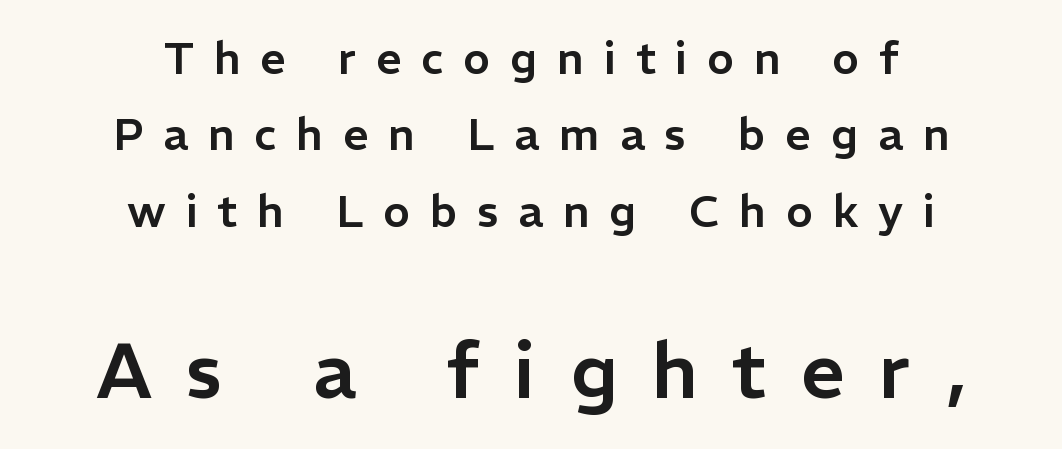
The image shows 78 px sans-serif type, upright; set centered, normal line spacing (1.7x), unusually wide letter spacing (+0.44 em), not underlined; the second (bottom) block is 1.73x larger; low stroke contrast and a medium x-height.
